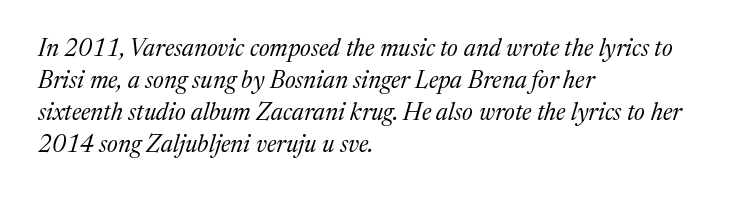
The image shows 24 px text type, italic (leaning right); set left-aligned, normal line spacing (1.33x), normal letter spacing, not underlined.
